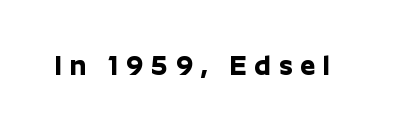
{"italic": "no", "bold": "yes", "underline": "no", "letter_spacing": "wide", "letter_spacing_em": 0.3, "glyph_px": 27}
